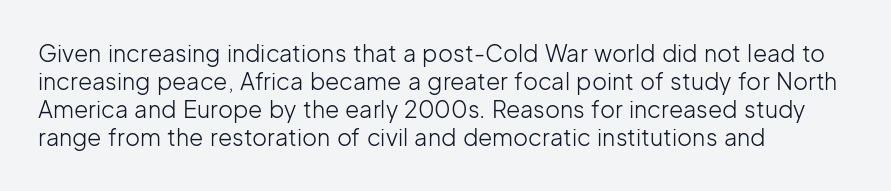
{"italic": "no", "bold": "no", "underline": "no", "align": "left", "line_spacing_ratio": 1.22, "letter_spacing": "normal", "letter_spacing_em": 0.0, "glyph_px": 23}
